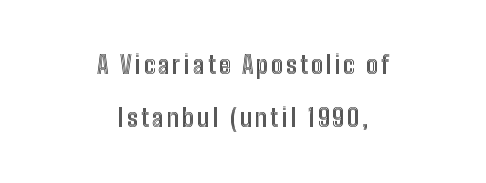
{"italic": "no", "underline": "no", "align": "center", "line_spacing": "loose", "line_spacing_ratio": 2.19, "glyph_px": 24}
